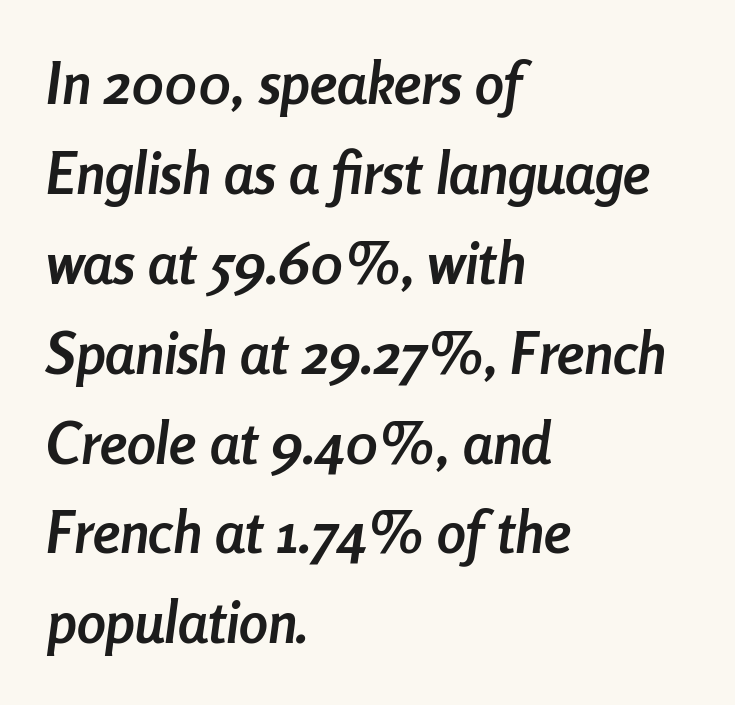
The image shows 58 px semibold, condensed type, italic (leaning right); set left-aligned, normal line spacing (1.55x), normal letter spacing, not underlined; low stroke contrast and a medium x-height.
